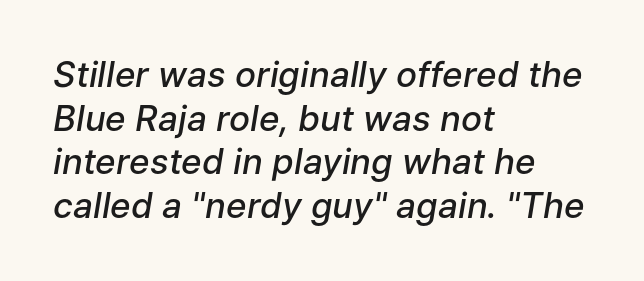
Set as a demibold, roughly 600 on the weight scale. Here the glyphs are tracked normally, forming tight word shapes. Descenders are the only things crossing below the line. The lines are quadded left. The designer left line spacing at the default.
